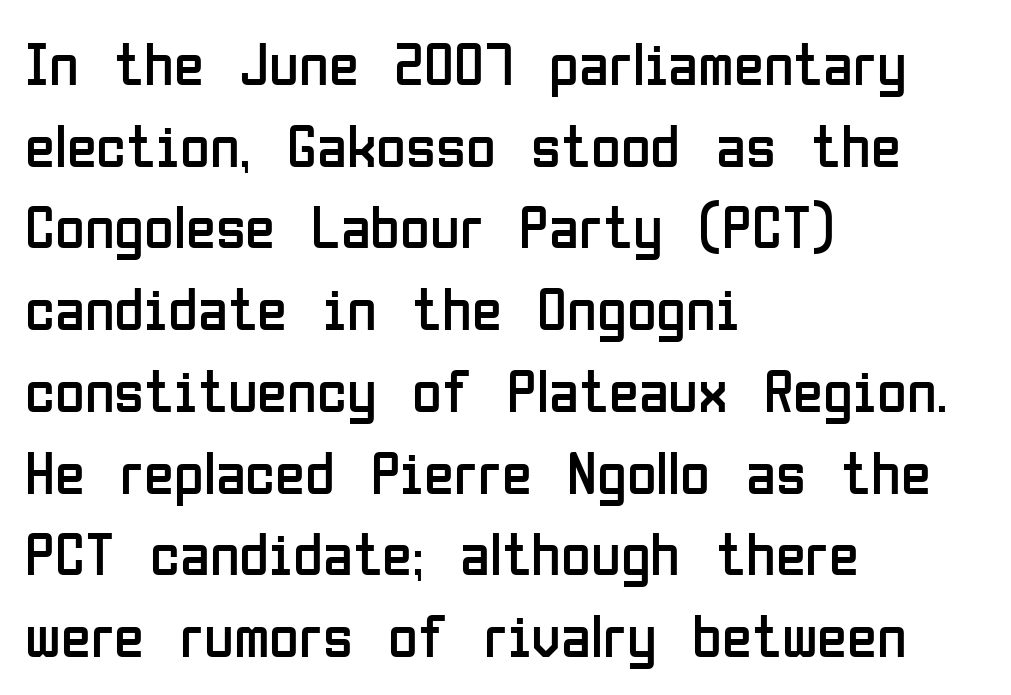
The tracking reads as untouched default to a designer's eye. Ordinary non-slanted type is in use. You could not count columns in this text — the font is proportionally spaced. The characters are drawn with everyday or finer stroke widths. The paragraph shown leans on its left margin.
